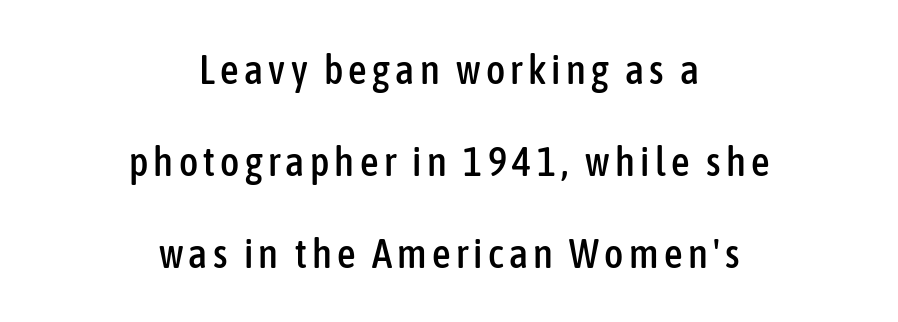
{"serif": "no", "italic": "no", "width": "condensed", "stroke_contrast": "low", "x_height": "medium", "monospaced": "no", "underline": "no", "align": "center", "line_spacing": "loose", "line_spacing_ratio": 2.24, "glyph_px": 41}
